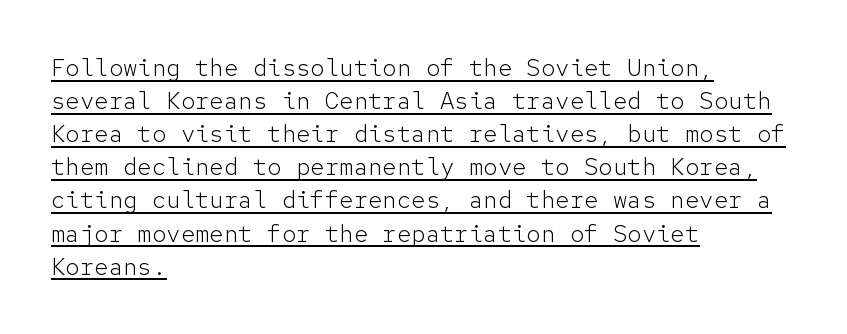
{"italic": "no", "bold": "no", "underline": "yes", "align": "left", "line_spacing": "normal", "line_spacing_ratio": 1.38, "letter_spacing": "normal", "letter_spacing_em": 0.0, "glyph_px": 24}
